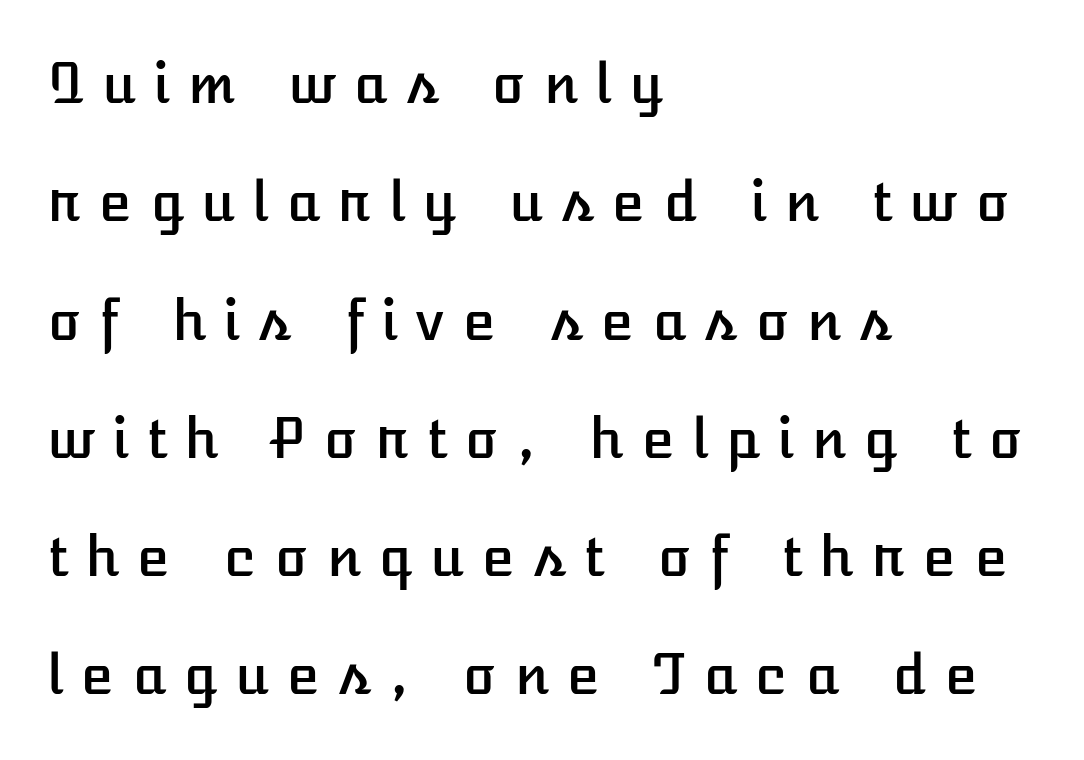
The image shows 54 px text type, upright; set left-aligned, loose line spacing (2.19x), unusually wide letter spacing (+0.33 em), not underlined; low stroke contrast and a medium x-height.
